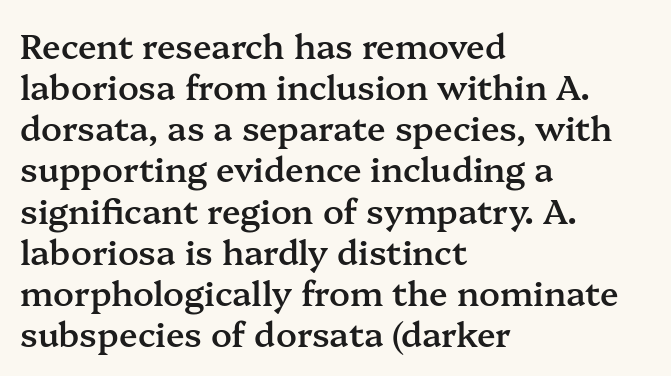
The image shows 34 px semibold serif type, upright; set left-aligned, line spacing 1.21x, normal letter spacing, not underlined; medium stroke contrast and a medium x-height.
